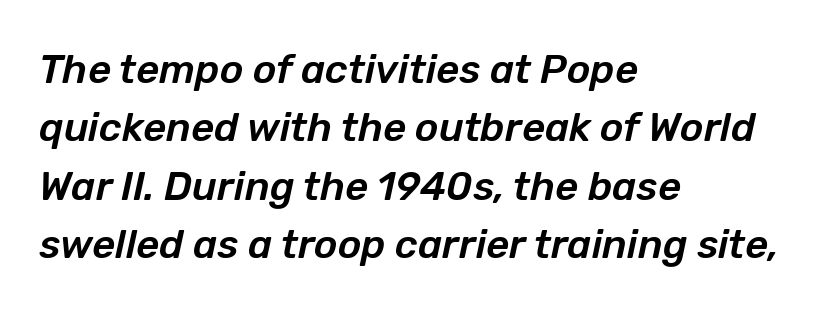
Q: Is the text italic (slanted)? A: Yes, it leans right by about 12 degrees.
Q: Is the text underlined? A: No.
Q: How is the paragraph aligned? A: Left-aligned.
Q: Is the spacing between letters normal or unusually wide? A: Normal.
Q: Is the spacing between lines tight, normal or loose? A: Normal.
Q: Width (condensed, normal, or wide)? A: Normal.
Q: Stroke contrast? A: Low.
Q: x-height? A: Medium.
Q: Monospaced? A: No.
